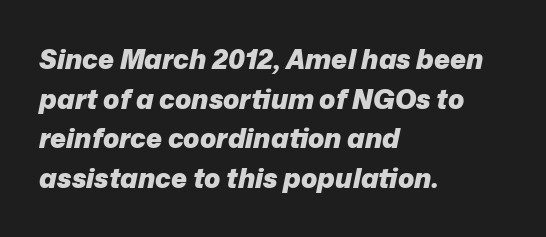
Yep, that's italic — everything's leaning. Has an underline been added? It has not. The ragged edge is on the right, which tells us the setting is flush left. Quick note: interline space is typical. The rendering uses a bold face; every stroke is thick and dark.
